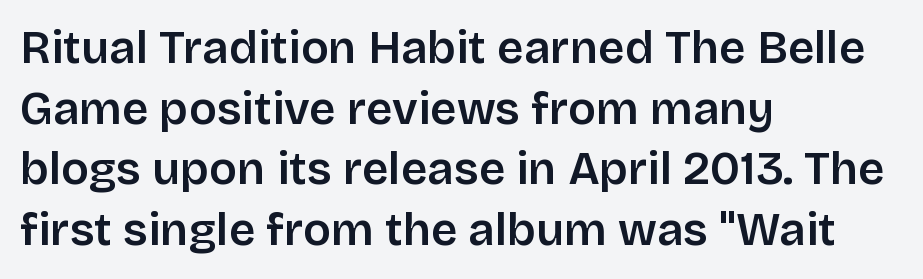
{"serif": "no", "italic": "no", "bold": "semi", "weight": "semibold", "width": "normal", "stroke_contrast": "low", "x_height": "large", "monospaced": "no", "underline": "no", "align": "left", "line_spacing": "normal", "line_spacing_ratio": 1.32, "letter_spacing": "normal", "letter_spacing_em": 0.0, "glyph_px": 46}
